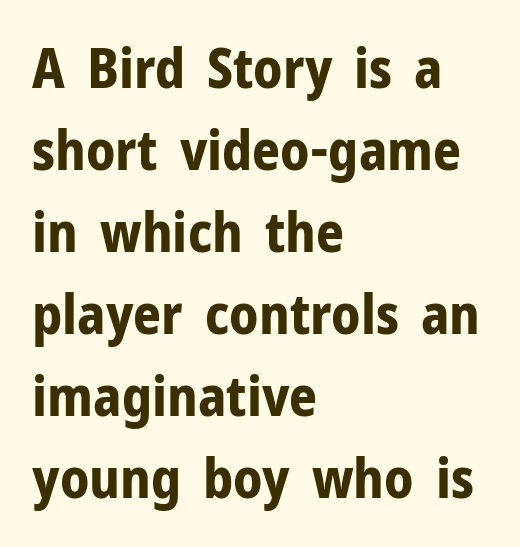
{"serif": "no", "italic": "no", "bold": "yes", "weight": "bold", "width": "normal", "stroke_contrast": "low", "x_height": "medium", "monospaced": "no", "underline": "no", "align": "left", "line_spacing": "normal", "line_spacing_ratio": 1.49, "letter_spacing": "normal", "letter_spacing_em": 0.0, "glyph_px": 55}
